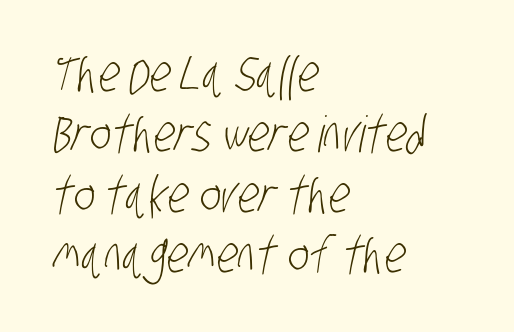
{"serif": "no", "bold": "no", "weight": "light", "width": "condensed", "stroke_contrast": "low", "x_height": "large", "monospaced": "no", "underline": "no", "align": "left", "line_spacing_ratio": 1.21, "letter_spacing": "normal", "letter_spacing_em": 0.0, "glyph_px": 50}
